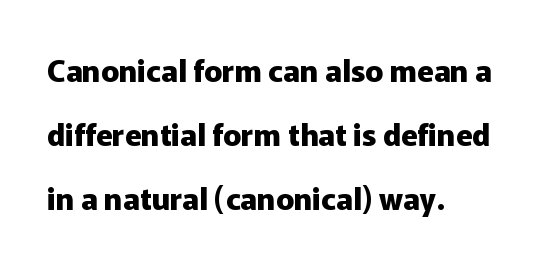
{"serif": "no", "italic": "no", "bold": "yes", "weight": "heavy", "width": "normal", "stroke_contrast": "low", "x_height": "medium", "monospaced": "no", "underline": "no", "align": "left", "line_spacing": "loose", "line_spacing_ratio": 2.13, "letter_spacing": "normal", "letter_spacing_em": 0.0, "glyph_px": 30}
